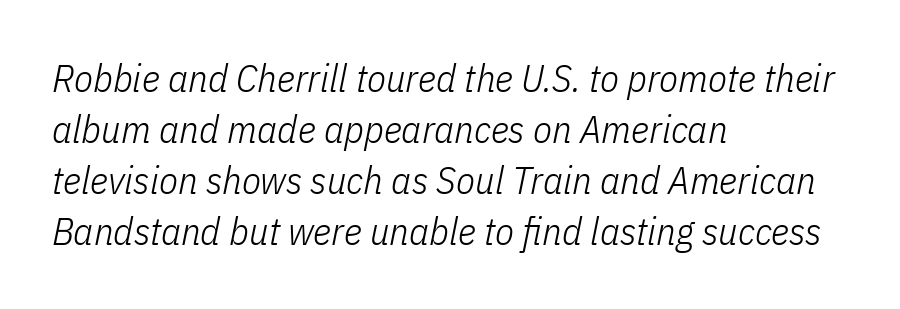
The cut favours lightness, reaching ordinary text weight at its darkest. This sample has the flowing, uneven cadence of proportional lettering. Each row of text sits above clean, open space. Baseline-to-baseline distance is the conventional proportion of letter height.
